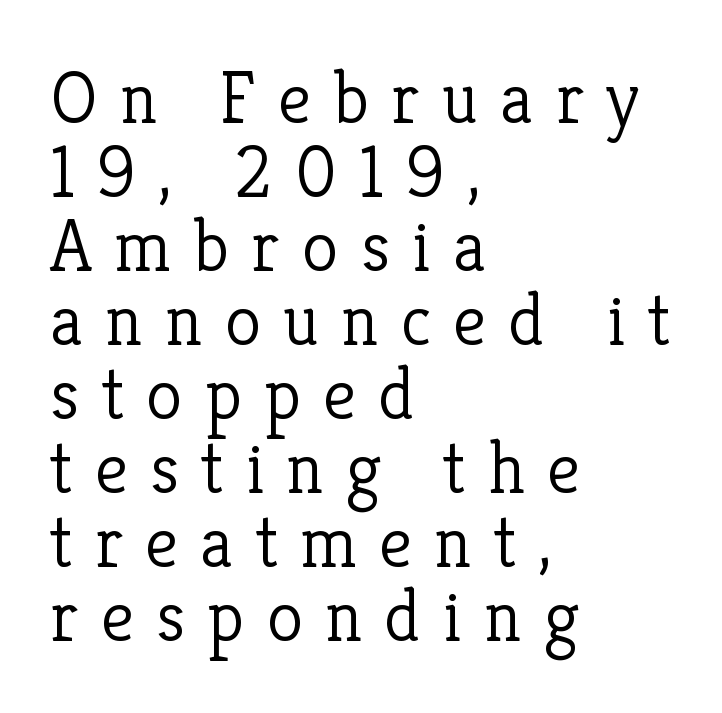
Compared with typical body copy, the letter spacing here is much looser. The text block is weighted toward the left margin, trailing off unevenly rightward. A bare baseline throughout the passage. The leading is snug, giving the passage a crowded texture. Every stem runs plumb, perpendicular to the baseline. Weight class: somewhere from thin through regular.
